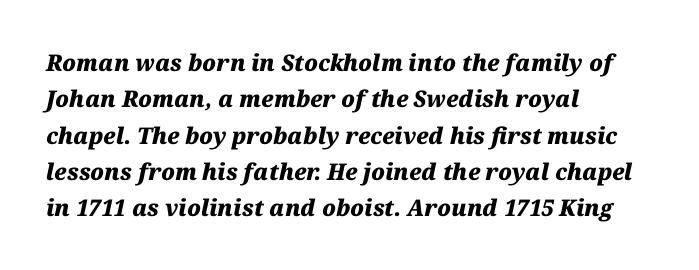
The image shows 23 px bold type, italic (leaning right); set left-aligned, normal line spacing (1.58x), normal letter spacing, not underlined.
